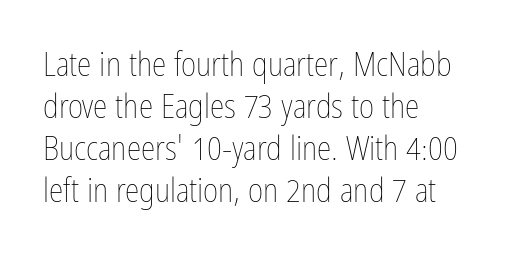
Q: Is the text bold? A: No.
Q: Is the text italic (slanted)? A: No, it is upright.
Q: Is the text underlined? A: No.
Q: How is the paragraph aligned? A: Left-aligned.
Q: Is the spacing between letters normal or unusually wide? A: Normal.
Q: Is the spacing between lines tight, normal or loose? A: Normal.
Q: Width (condensed, normal, or wide)? A: Condensed.
Q: Stroke contrast? A: Low.
Q: x-height? A: Medium.
Q: Monospaced? A: No.
